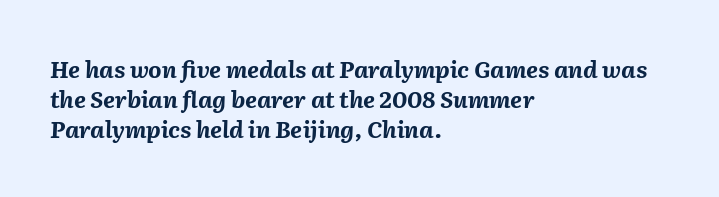
Q: Is the text bold? A: Yes.
Q: Is the text italic (slanted)? A: Yes, it leans right by about 2 degrees.
Q: Is the text underlined? A: No.
Q: How is the paragraph aligned? A: Left-aligned.
Q: Is the spacing between letters normal or unusually wide? A: Normal.
Q: Is the spacing between lines tight, normal or loose? A: Normal.
